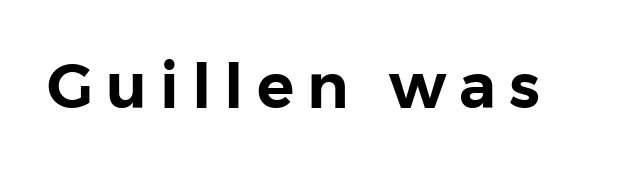
{"serif": "no", "italic": "no", "width": "normal", "stroke_contrast": "low", "x_height": "medium", "monospaced": "no", "underline": "no", "letter_spacing": "wide", "letter_spacing_em": 0.21, "glyph_px": 62}
